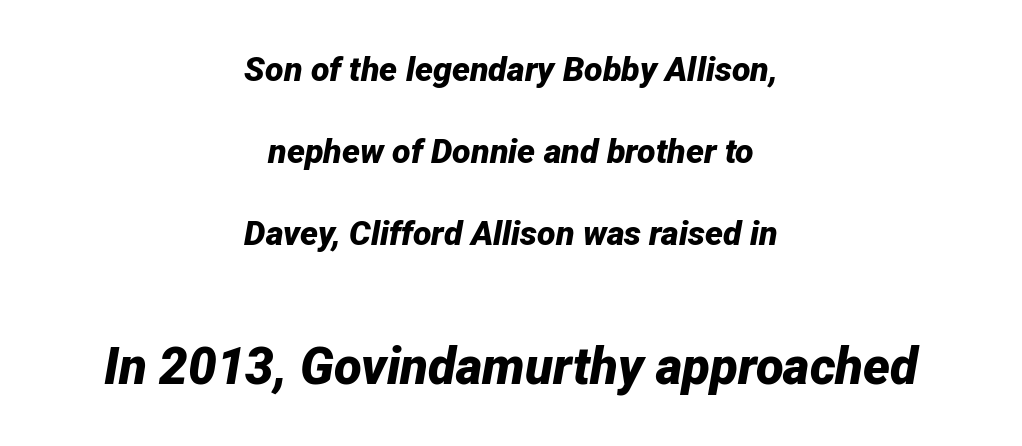
Looking at the ascenders, they clearly lean. The gap between lines stays unmarked. The lines are quadded center. Rows of type keep a wide berth in the vertical direction.
